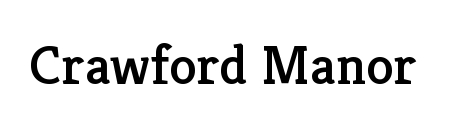
Q: Is the text italic (slanted)? A: No, it is upright.
Q: Is the typeface a serif or a sans-serif typeface? A: Serif.
Q: Is the text underlined? A: No.
Q: Is the spacing between letters normal or unusually wide? A: Normal.
Q: Width (condensed, normal, or wide)? A: Normal.
Q: Stroke contrast? A: Low.
Q: x-height? A: Medium.
Q: Monospaced? A: No.
